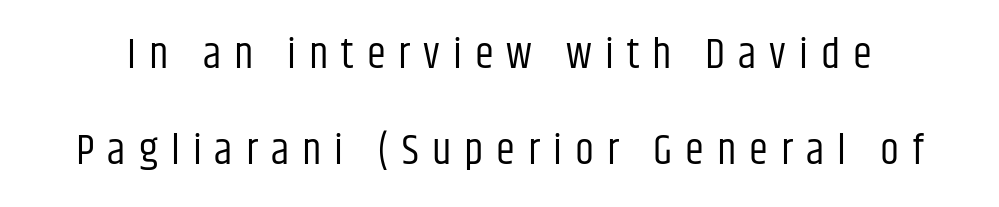
The image shows 43 px regular-weight, condensed sans-serif type, upright; set loose line spacing (2.23x), unusually wide letter spacing (+0.3 em), not underlined; low stroke contrast and a large x-height.
